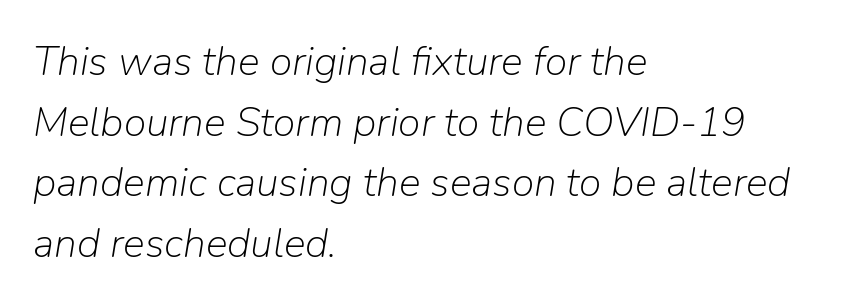
{"italic": "yes", "lean": "right", "slant_degrees": 9, "bold": "no", "weight": "light", "width": "normal", "stroke_contrast": "low", "x_height": "medium", "monospaced": "no", "underline": "no", "align": "left", "line_spacing": "normal", "line_spacing_ratio": 1.48, "letter_spacing": "normal", "letter_spacing_em": 0.0, "glyph_px": 41}
